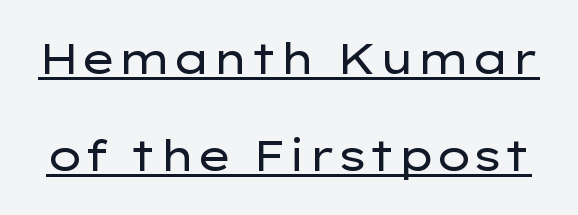
The image shows 42 px regular-weight, wide sans-serif type, upright; set loose line spacing (2.32x), normal letter spacing, underlined; low stroke contrast and a medium x-height.
